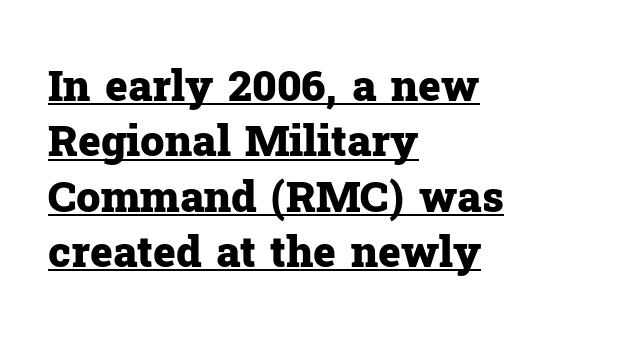
Compared with typical body copy, the letter spacing here is the same. The text block is weighted toward the left margin, trailing off unevenly rightward. The lines sit at an ordinary, default distance from one another. Regarding serifs, this sample has them. The face used here is proportionally spaced, like ordinary book or web type. When letters stand straight like this, we call the style roman or upright.
